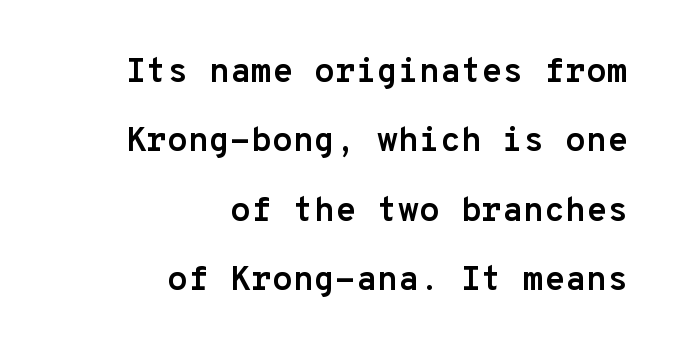
{"serif": "no", "italic": "no", "bold": "yes", "weight": "semibold", "width": "normal", "stroke_contrast": "low", "x_height": "medium", "monospaced": "yes", "underline": "no", "align": "right", "line_spacing": "loose", "line_spacing_ratio": 2.04, "letter_spacing": "normal", "letter_spacing_em": 0.0, "glyph_px": 34}
